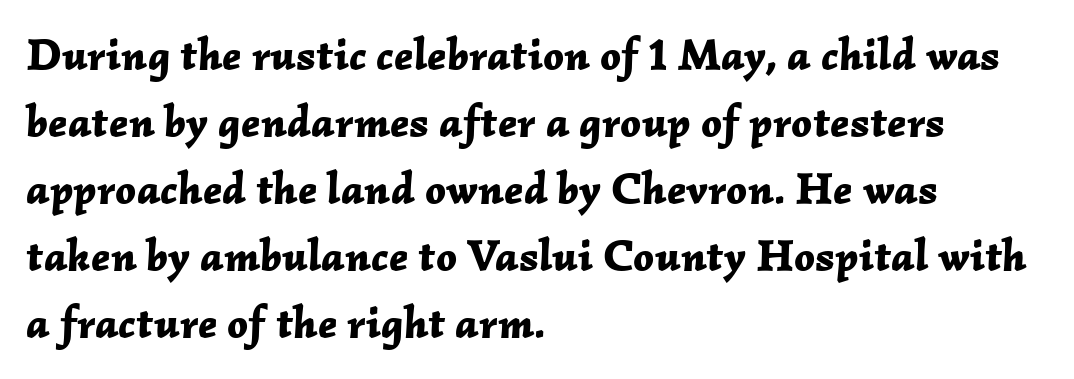
Q: Is the text bold? A: Yes.
Q: Is the text italic (slanted)? A: Yes, it leans right by about 2 degrees.
Q: Is the text underlined? A: No.
Q: How is the paragraph aligned? A: Left-aligned.
Q: Is the spacing between letters normal or unusually wide? A: Normal.
Q: Is the spacing between lines tight, normal or loose? A: Normal.
Q: Width (condensed, normal, or wide)? A: Normal.
Q: Stroke contrast? A: Low.
Q: x-height? A: Medium.
Q: Monospaced? A: No.
